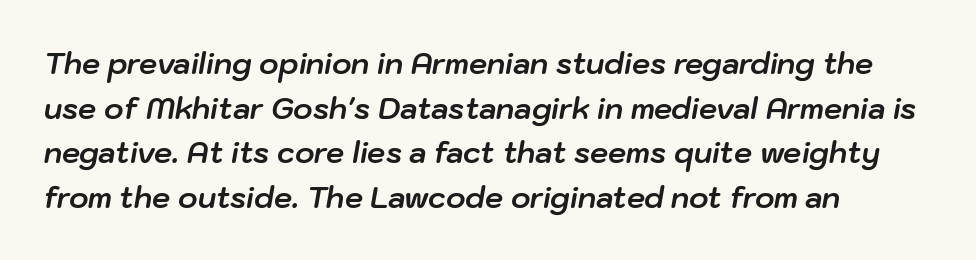
The image shows 29 px bold type, italic (leaning right); set left-aligned, normal line spacing (1.54x), normal letter spacing, not underlined; low stroke contrast and a medium x-height.
